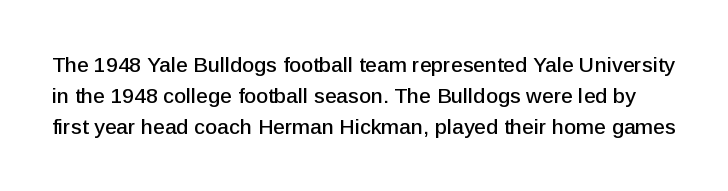
It's the straight-up-and-down kind of type. Look at the tracking — it's just the regular setting, nothing added. Type without underlining. Leading: standard.
